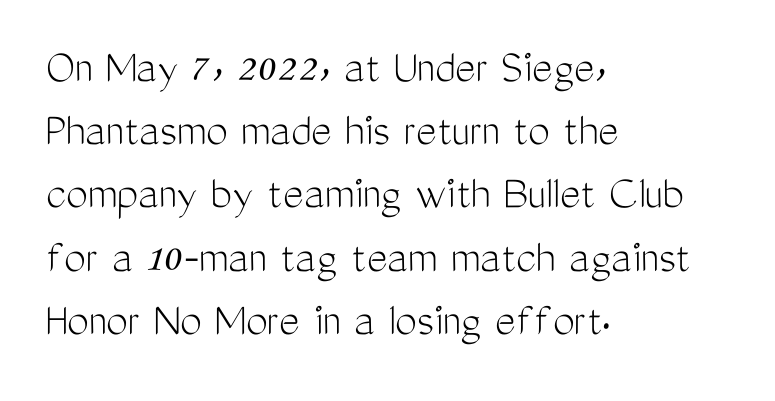
Italic: no, the glyphs are upright roman. Reading down the block, your eye returns to a fixed left position each line. You could call the tracking neutral — neither tight nor loose. Spacing verdict: proportional, widths tailored to each character. Grotesque or geometric, the face here clearly has no serifs. Honestly, the row spacing looks completely unremarkable.
